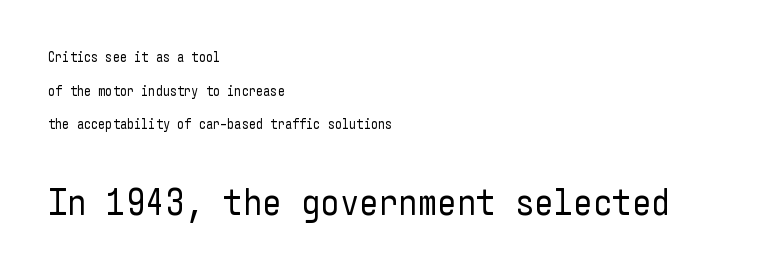
Q: Is the text bold? A: No.
Q: Is the text italic (slanted)? A: No, it is upright.
Q: Is the typeface a serif or a sans-serif typeface? A: Sans-serif.
Q: Is the text underlined? A: No.
Q: How is the paragraph aligned? A: Left-aligned.
Q: Is the spacing between letters normal or unusually wide? A: Normal.
Q: Is the spacing between lines tight, normal or loose? A: Loose.
Q: Which block of text is set in a larger size, the first (top) or the second (bottom)? A: The second (bottom) one.
Q: Width (condensed, normal, or wide)? A: Condensed.
Q: Stroke contrast? A: Low.
Q: x-height? A: Medium.
